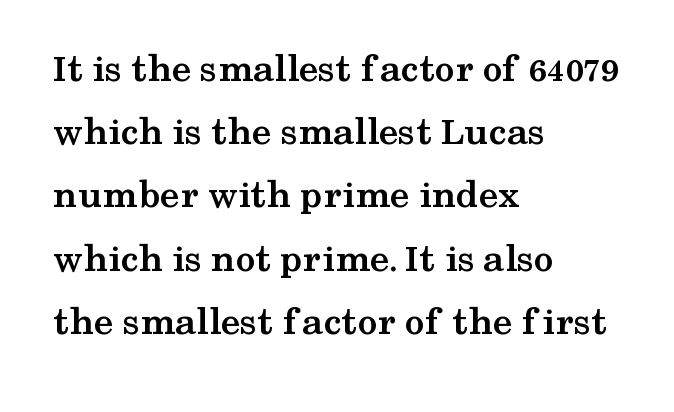
Q: Is the text bold? A: Yes.
Q: Is the text italic (slanted)? A: No, it is upright.
Q: Is the typeface a serif or a sans-serif typeface? A: Serif.
Q: Is the text underlined? A: No.
Q: How is the paragraph aligned? A: Left-aligned.
Q: Is the spacing between letters normal or unusually wide? A: Normal.
Q: Is the spacing between lines tight, normal or loose? A: Normal.
Q: Width (condensed, normal, or wide)? A: Wide.
Q: Stroke contrast? A: Medium.
Q: x-height? A: Medium.
Q: Monospaced? A: No.
